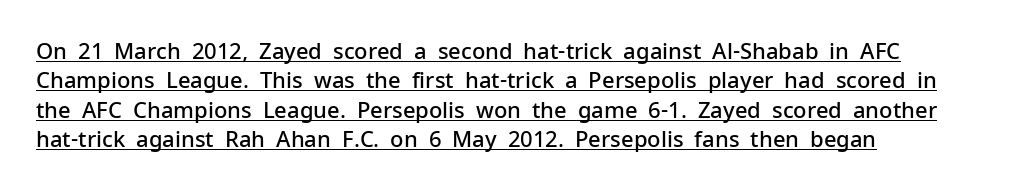
The image shows 22 px text type, upright; set left-aligned, normal line spacing (1.34x), normal letter spacing, underlined.
